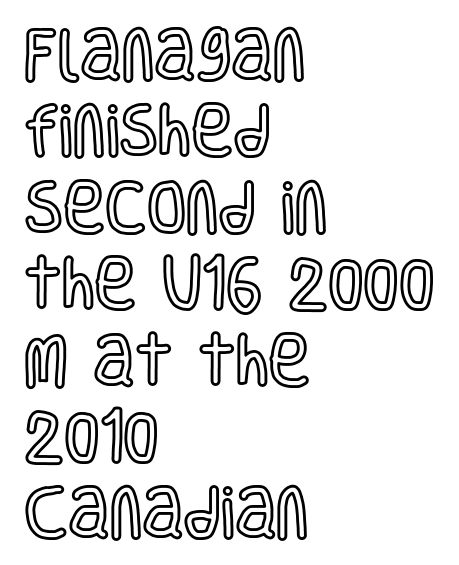
The image shows 57 px condensed type, upright; set left-aligned, normal line spacing (1.34x), normal letter spacing, not underlined; a large x-height.
